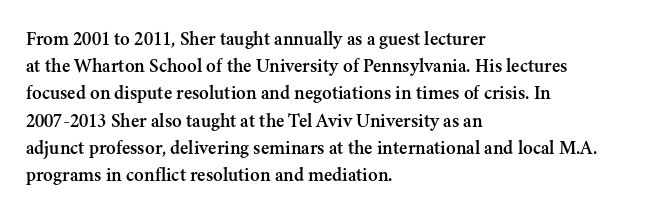
{"italic": "no", "underline": "no", "align": "left", "line_spacing": "normal", "line_spacing_ratio": 1.36, "letter_spacing": "normal", "letter_spacing_em": 0.0, "glyph_px": 20}
